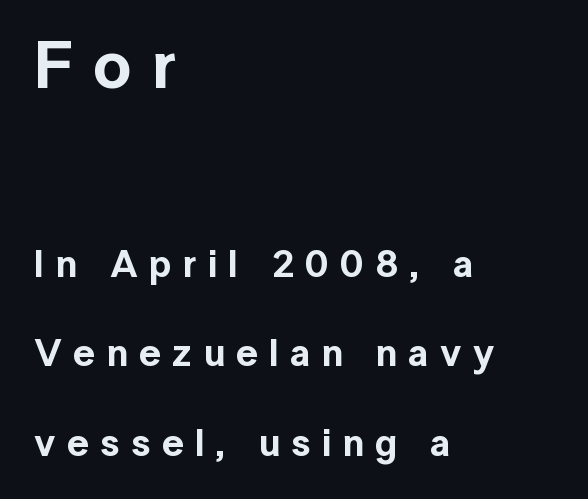
Q: Is the text italic (slanted)? A: No, it is upright.
Q: Is the typeface a serif or a sans-serif typeface? A: Sans-serif.
Q: Is the text underlined? A: No.
Q: How is the paragraph aligned? A: Left-aligned.
Q: Is the spacing between letters normal or unusually wide? A: Unusually wide.
Q: Is the spacing between lines tight, normal or loose? A: Loose.
Q: Which block of text is set in a larger size, the first (top) or the second (bottom)? A: The first (top) one.
Q: Width (condensed, normal, or wide)? A: Normal.
Q: x-height? A: Medium.
Q: Monospaced? A: No.
